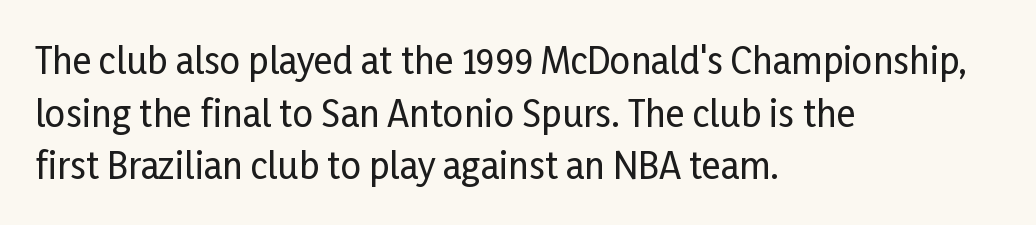
The image shows 36 px condensed sans-serif type, upright; set left-aligned, normal line spacing (1.46x), normal letter spacing, not underlined; low stroke contrast and a medium x-height.
